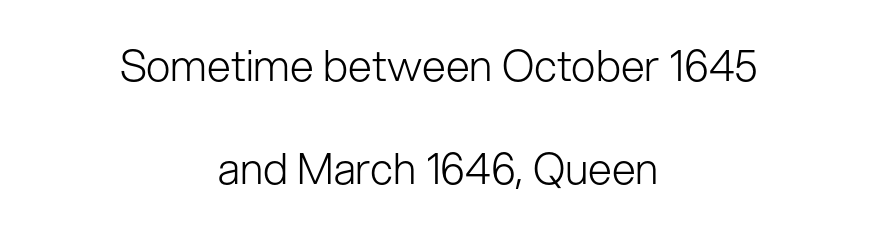
This rendering employs a face without finishing strokes, i.e., a sans-serif. Is there much room between lines? Yes — plenty of vertical air separates them. Is this a fixed-width face? No — the glyphs have proportional, varying widths. Is the type heavy? It reads as light-to-regular instead. Quick note: underline off. Words appear dense and cohesive because spacing is normal.
